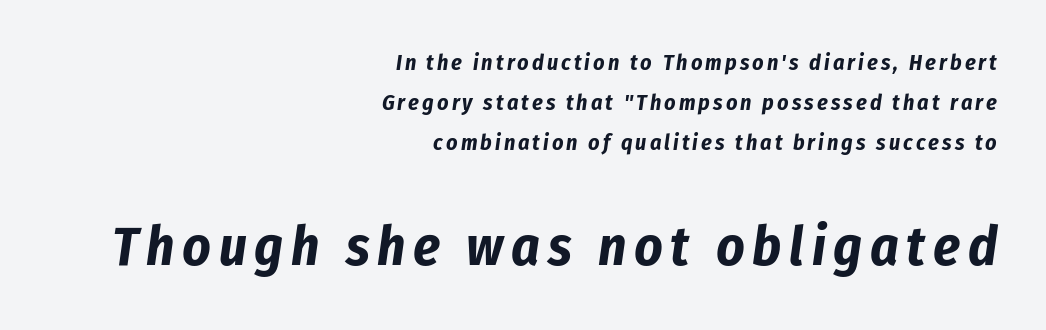
The setting favours the right margin, as signatures and pull-quotes sometimes do. Descenders hang freely into open space. Note the varied advance widths — an 'i' is clearly narrower than an 'm'. Does the weight exceed regular? Yes, all the way to bold. Posture: slanted. Size contrast runs from small at the top to large at the bottom.
